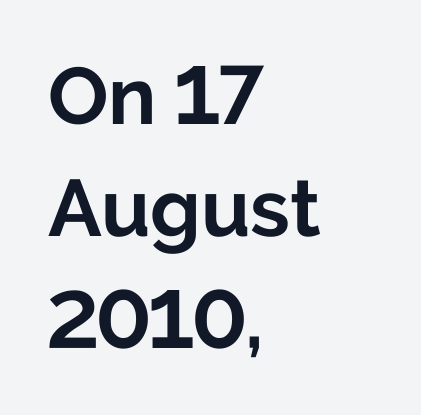
Q: Is the text bold? A: Yes.
Q: Is the text italic (slanted)? A: No, it is upright.
Q: Is the typeface a serif or a sans-serif typeface? A: Sans-serif.
Q: Is the text underlined? A: No.
Q: How is the paragraph aligned? A: Left-aligned.
Q: Is the spacing between letters normal or unusually wide? A: Normal.
Q: Is the spacing between lines tight, normal or loose? A: Normal.
Q: Width (condensed, normal, or wide)? A: Normal.
Q: Stroke contrast? A: Low.
Q: x-height? A: Medium.
Q: Monospaced? A: No.
